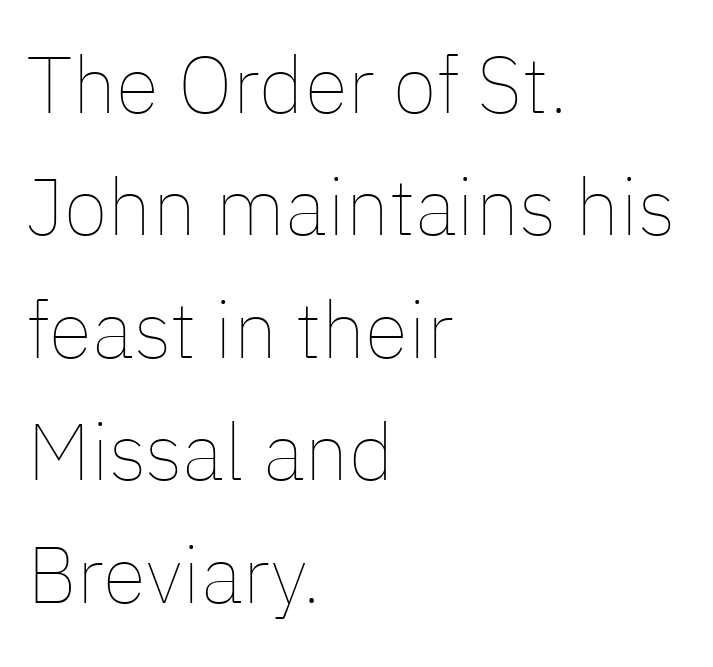
The image shows 80 px thin type, upright; set left-aligned, normal line spacing (1.53x), normal letter spacing, not underlined; low stroke contrast and a medium x-height.
